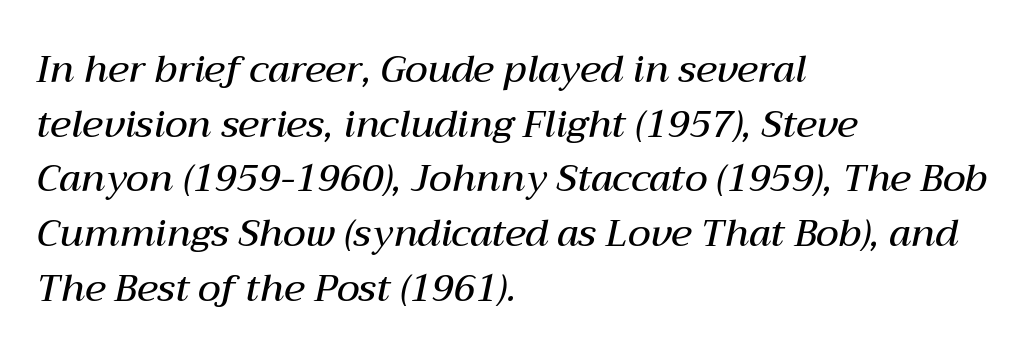
{"italic": "yes", "lean": "right", "slant_degrees": 12, "bold": "semi", "weight": "semibold", "width": "normal", "stroke_contrast": "medium", "x_height": "medium", "monospaced": "no", "underline": "no", "align": "left", "line_spacing": "normal", "line_spacing_ratio": 1.44, "letter_spacing": "normal", "letter_spacing_em": 0.0, "glyph_px": 38}
